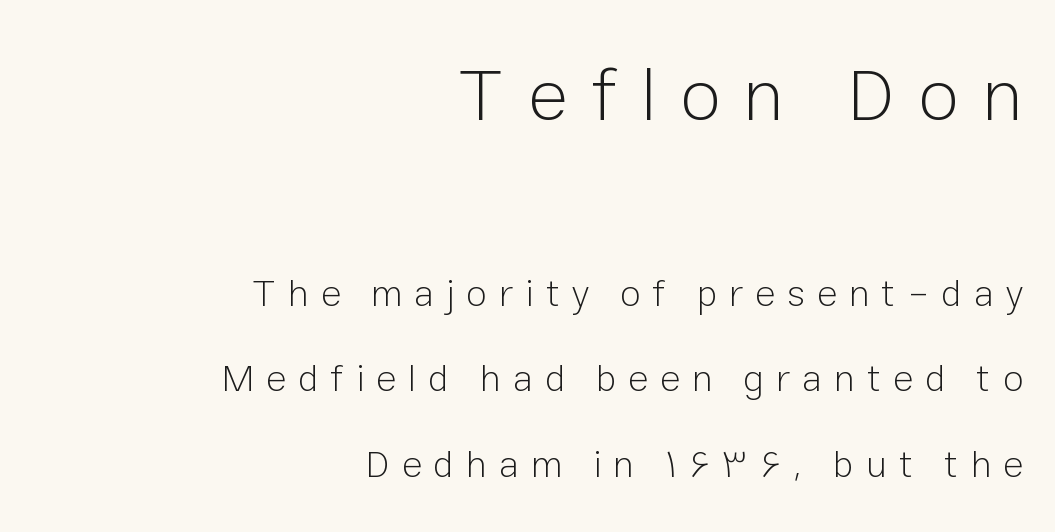
Q: Is the text bold? A: No.
Q: Is the text italic (slanted)? A: No, it is upright.
Q: Is the typeface a serif or a sans-serif typeface? A: Sans-serif.
Q: Is the text underlined? A: No.
Q: How is the paragraph aligned? A: Right-aligned.
Q: Is the spacing between letters normal or unusually wide? A: Unusually wide.
Q: Is the spacing between lines tight, normal or loose? A: Loose.
Q: Which block of text is set in a larger size, the first (top) or the second (bottom)? A: The first (top) one.
Q: Width (condensed, normal, or wide)? A: Normal.
Q: Stroke contrast? A: Low.
Q: x-height? A: Medium.
Q: Monospaced? A: No.
